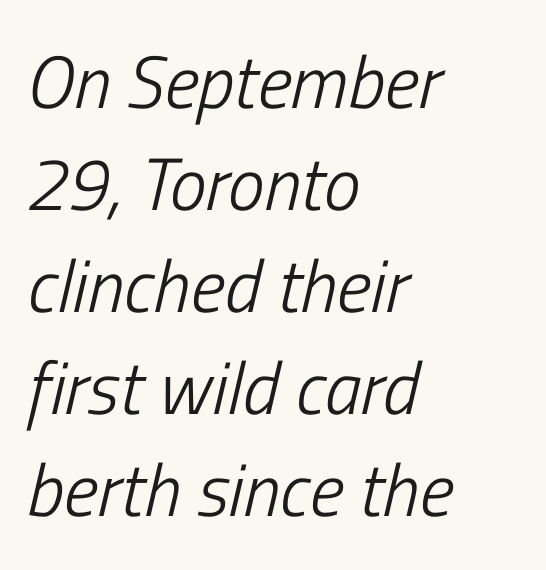
{"italic": "yes", "lean": "right", "slant_degrees": 13, "bold": "no", "weight": "light", "width": "condensed", "stroke_contrast": "low", "x_height": "medium", "monospaced": "no", "underline": "no", "align": "left", "line_spacing": "normal", "line_spacing_ratio": 1.38, "letter_spacing": "normal", "letter_spacing_em": 0.0, "glyph_px": 74}
